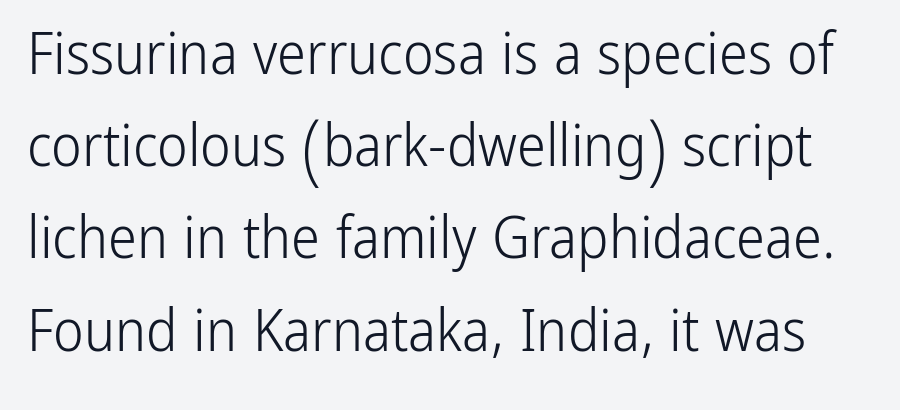
{"serif": "no", "italic": "no", "bold": "no", "weight": "light", "width": "condensed", "stroke_contrast": "low", "x_height": "medium", "monospaced": "no", "underline": "no", "line_spacing": "normal", "line_spacing_ratio": 1.59, "letter_spacing": "normal", "letter_spacing_em": 0.0, "glyph_px": 58}
